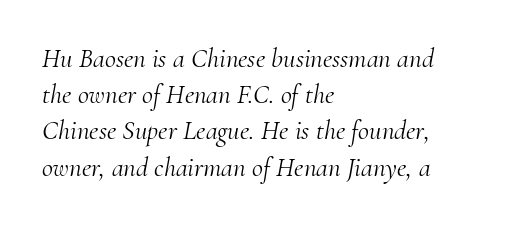
Q: Is the text bold? A: No.
Q: Is the text italic (slanted)? A: Yes, it leans right by about 10 degrees.
Q: Is the text underlined? A: No.
Q: How is the paragraph aligned? A: Left-aligned.
Q: Is the spacing between letters normal or unusually wide? A: Normal.
Q: Is the spacing between lines tight, normal or loose? A: Normal.
